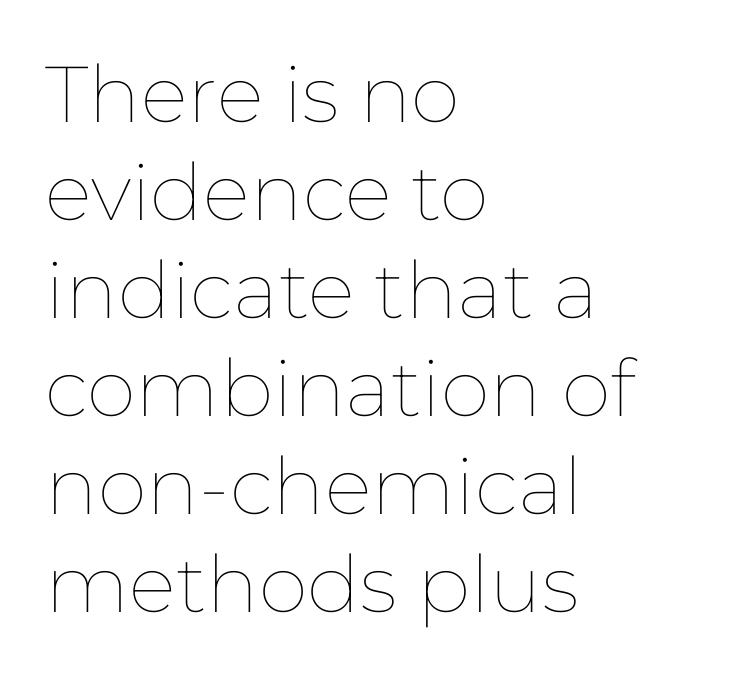
A typesetter would call this zero additional tracking. When letters stand straight like this, we call the style roman or upright. Line starts are locked; line ends wander. You could not count columns in this text — the font is proportionally spaced.
